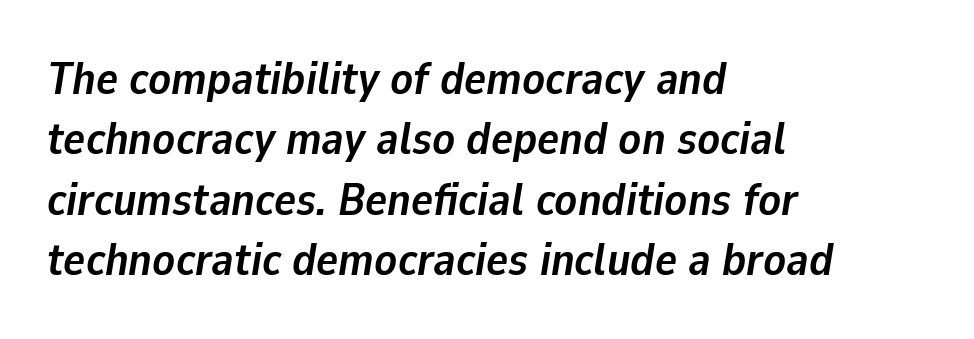
The letterforms sit shoulder to shoulder at normal distance. Glance below the letters and you will spot only blank space. Typographic density is high because the face is bold. The lettering tilts uniformly, giving the passage an italic look. The rendering anchors every line to the left-hand side.
